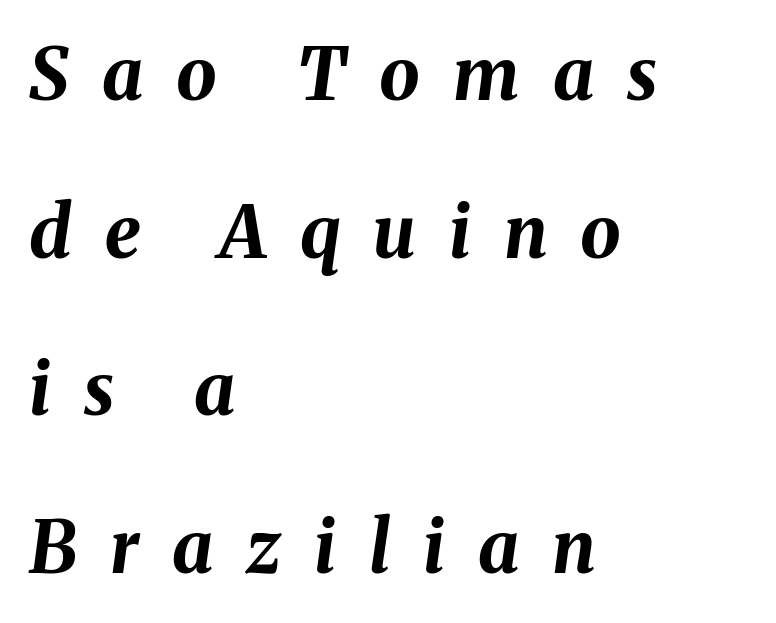
This rendering features lettering with no underline. This sample uses an oblique cut, with every glyph tilted off the vertical. Which margin do the lines hug? The left one — the right edge is uneven. The passage shown has open, widely tracked lettering throughout. A dark, heavy texture on the line: the type is bold.
